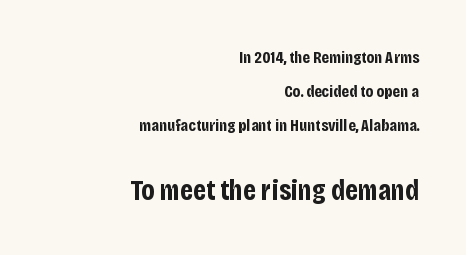
Q: Is the text bold? A: Yes.
Q: Is the text italic (slanted)? A: No, it is upright.
Q: Is the typeface a serif or a sans-serif typeface? A: Sans-serif.
Q: Is the text underlined? A: No.
Q: How is the paragraph aligned? A: Right-aligned.
Q: Is the spacing between letters normal or unusually wide? A: Normal.
Q: Is the spacing between lines tight, normal or loose? A: Loose.
Q: Which block of text is set in a larger size, the first (top) or the second (bottom)? A: The second (bottom) one.
Q: Width (condensed, normal, or wide)? A: Condensed.
Q: Stroke contrast? A: Low.
Q: x-height? A: Large.
Q: Monospaced? A: No.
